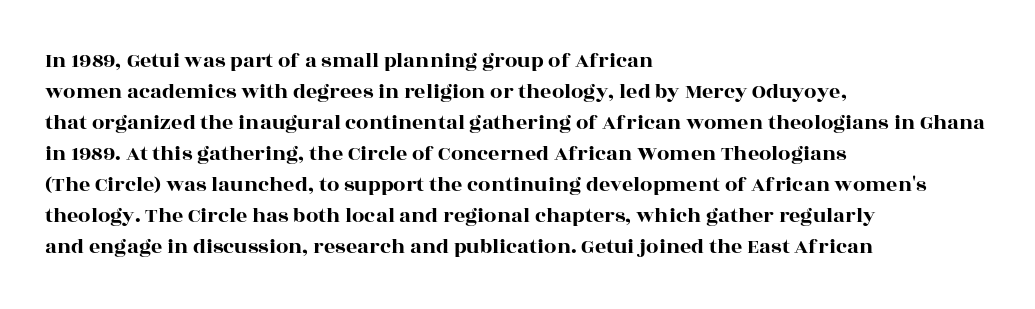
{"italic": "no", "underline": "no", "align": "left", "line_spacing": "normal", "line_spacing_ratio": 1.41, "letter_spacing": "normal", "letter_spacing_em": 0.0, "glyph_px": 22}
